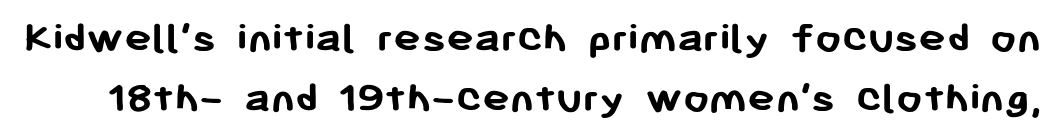
{"serif": "no", "italic": "no", "bold": "yes", "weight": "semibold", "width": "normal", "stroke_contrast": "low", "x_height": "medium", "monospaced": "no", "underline": "no", "line_spacing": "normal", "line_spacing_ratio": 1.31, "letter_spacing": "normal", "letter_spacing_em": 0.0, "glyph_px": 46}
